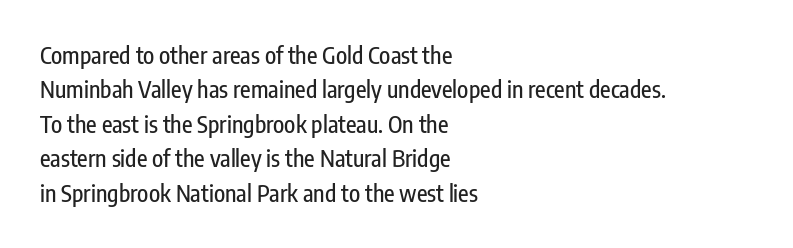
The specimen omits any rule beneath the text block's lines. The line-height multiplier appears to be the usual default. Posture: upright roman. The letters sit at their default tracking, neither squeezed nor spread.
